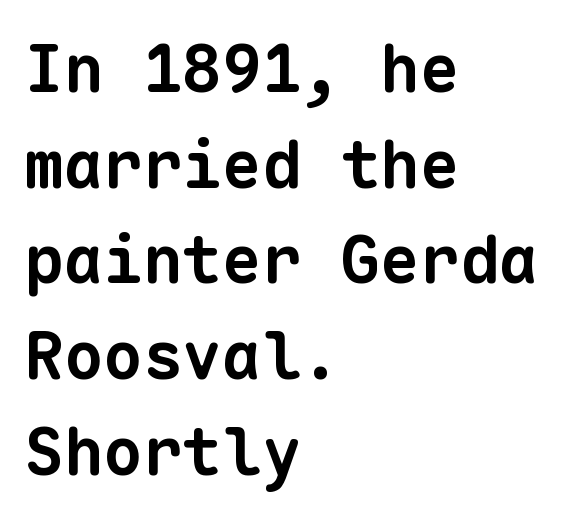
{"serif": "no", "bold": "yes", "weight": "bold", "width": "normal", "stroke_contrast": "low", "x_height": "medium", "monospaced": "yes", "underline": "no", "align": "left", "line_spacing": "normal", "line_spacing_ratio": 1.45, "letter_spacing": "normal", "letter_spacing_em": 0.0, "glyph_px": 66}
